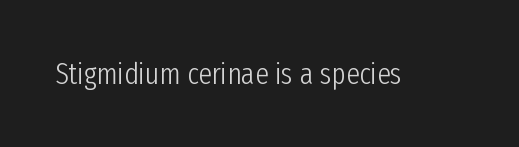
Q: Is the text bold? A: No.
Q: Is the text italic (slanted)? A: No, it is upright.
Q: Is the typeface a serif or a sans-serif typeface? A: Sans-serif.
Q: Is the text underlined? A: No.
Q: Is the spacing between letters normal or unusually wide? A: Normal.
Q: Width (condensed, normal, or wide)? A: Condensed.
Q: Stroke contrast? A: Low.
Q: x-height? A: Medium.
Q: Monospaced? A: No.
